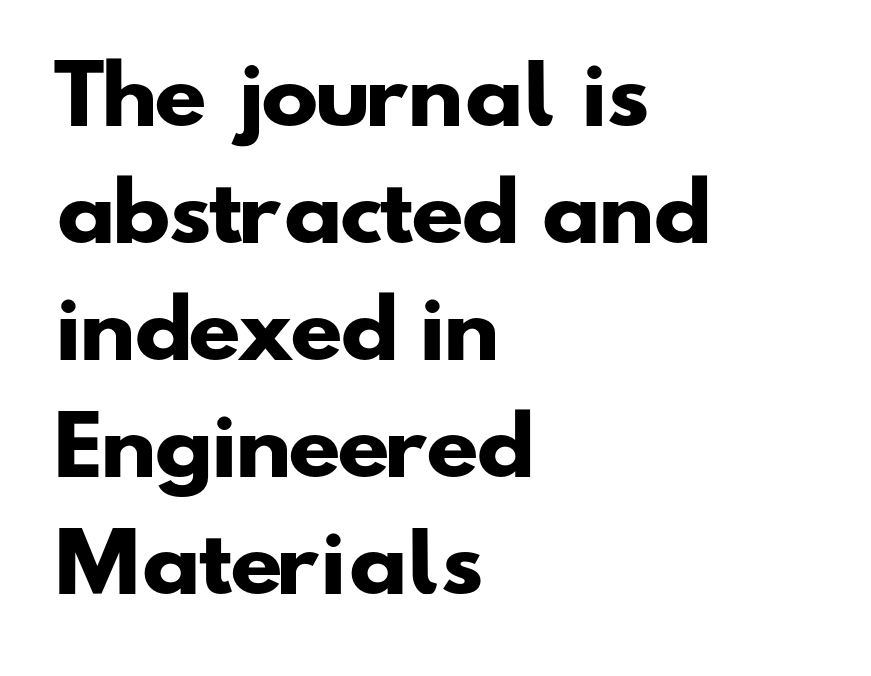
Notice how the passage keeps a crisp vertical edge on the left only. Letterform terminals end flat and unadorned throughout the passage. Standard letterfit; no display-style spreading of the glyphs. Here the designer chose a conventional face with non-uniform glyph widths. A bare baseline throughout the passage. Horizontal bands of white between lines are of average thickness.
